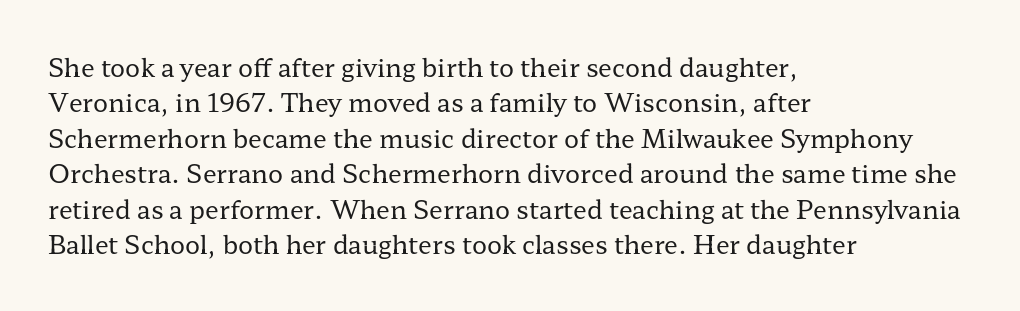
Plain, unruled lines of type. Is the type heavy? It reads as light-to-regular instead. Interline gaps are of average width in this sample. In terms of posture, this sample is upright. These lines are set flush left with a ragged right edge. Nothing unusual about the tracking: characters are spaced as the font intends.
